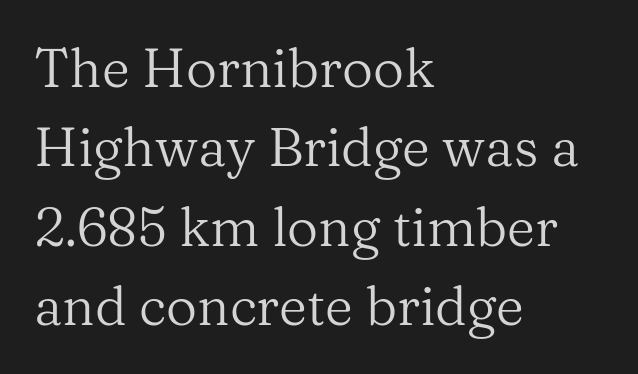
Q: Is the text bold? A: No.
Q: Is the text italic (slanted)? A: No, it is upright.
Q: Is the typeface a serif or a sans-serif typeface? A: Serif.
Q: Is the text underlined? A: No.
Q: How is the paragraph aligned? A: Left-aligned.
Q: Is the spacing between letters normal or unusually wide? A: Normal.
Q: Is the spacing between lines tight, normal or loose? A: Normal.
Q: Width (condensed, normal, or wide)? A: Normal.
Q: Stroke contrast? A: Medium.
Q: x-height? A: Medium.
Q: Monospaced? A: No.
